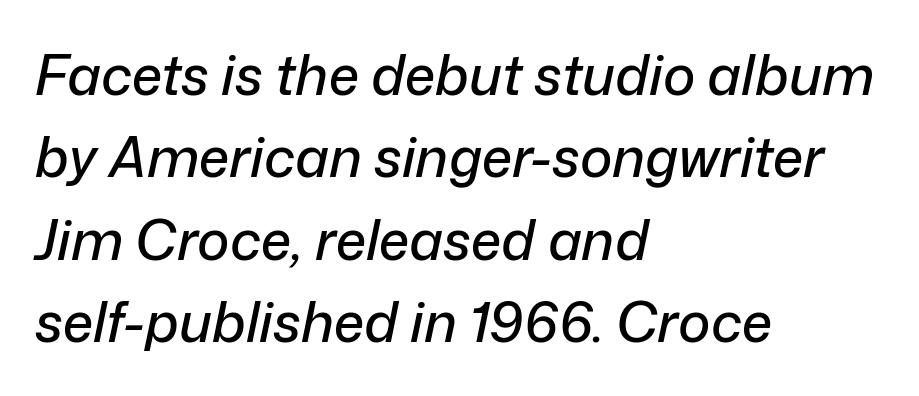
{"italic": "yes", "lean": "right", "slant_degrees": 12, "width": "normal", "stroke_contrast": "low", "x_height": "medium", "monospaced": "no", "underline": "no", "align": "left", "line_spacing": "normal", "line_spacing_ratio": 1.5, "letter_spacing": "normal", "letter_spacing_em": 0.0, "glyph_px": 55}
